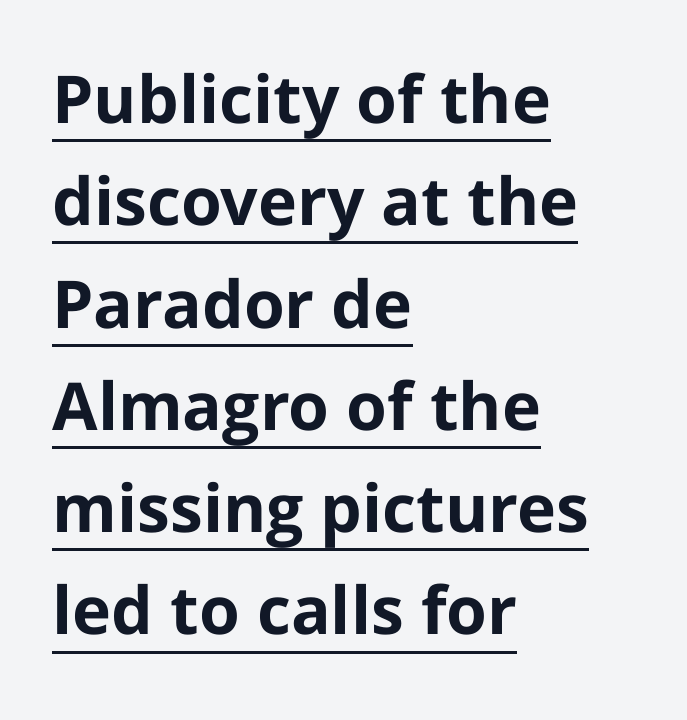
The image shows 66 px bold sans-serif type, upright; set left-aligned, normal line spacing (1.55x), normal letter spacing, underlined; low stroke contrast and a medium x-height.
